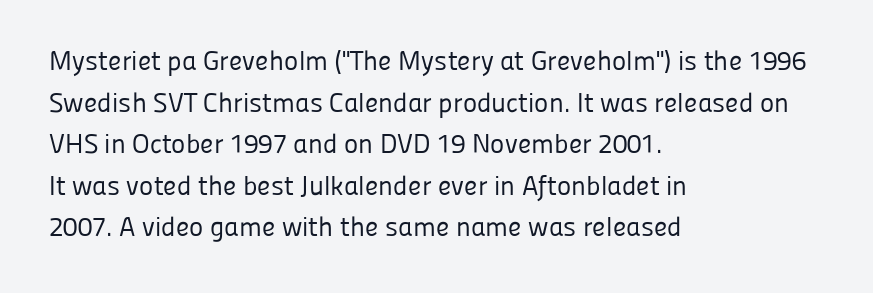
{"italic": "no", "bold": "no", "underline": "no", "align": "left", "line_spacing": "normal", "line_spacing_ratio": 1.54, "letter_spacing": "normal", "letter_spacing_em": 0.0, "glyph_px": 27}
